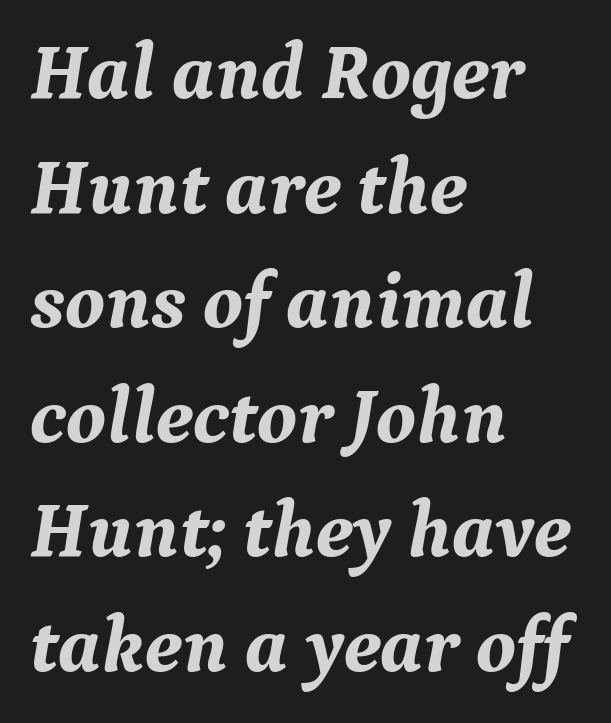
Q: Is the text bold? A: Yes.
Q: Is the text italic (slanted)? A: Yes, it leans right by about 9 degrees.
Q: Is the typeface a serif or a sans-serif typeface? A: Serif.
Q: Is the text underlined? A: No.
Q: How is the paragraph aligned? A: Left-aligned.
Q: Is the spacing between letters normal or unusually wide? A: Normal.
Q: Is the spacing between lines tight, normal or loose? A: Normal.
Q: Width (condensed, normal, or wide)? A: Normal.
Q: Stroke contrast? A: Medium.
Q: x-height? A: Medium.
Q: Monospaced? A: No.
